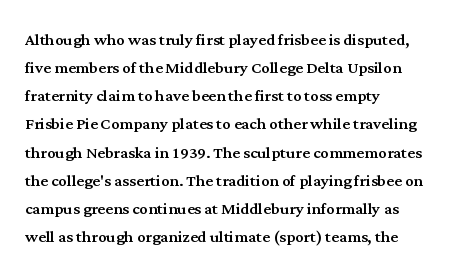
{"italic": "no", "underline": "no", "align": "left", "line_spacing": "normal", "line_spacing_ratio": 1.34, "letter_spacing": "normal", "letter_spacing_em": 0.0, "glyph_px": 21}
